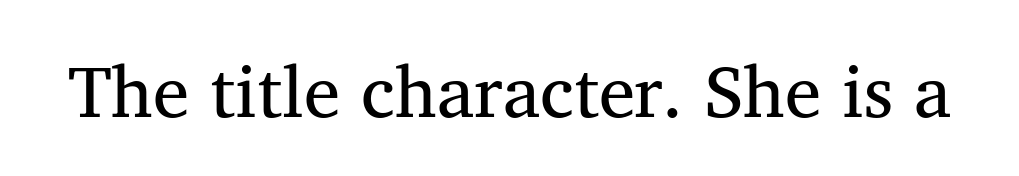
The space directly below the letters is spotless. Characters follow at the spacing the type designer built in. I'd call this a serif setting — the letters wear small feet. Posture: vertical. Bold? No — there's no thickening of the strokes. This sample has the flowing, uneven cadence of proportional lettering.
